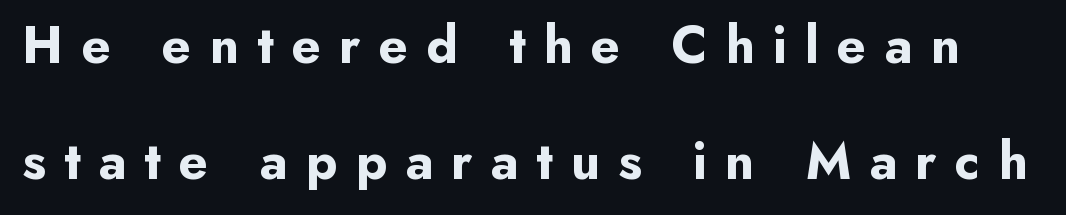
{"serif": "no", "italic": "no", "bold": "yes", "weight": "bold", "width": "normal", "stroke_contrast": "low", "x_height": "small", "monospaced": "no", "underline": "no", "line_spacing": "loose", "line_spacing_ratio": 2.19, "letter_spacing": "wide", "letter_spacing_em": 0.34, "glyph_px": 53}
